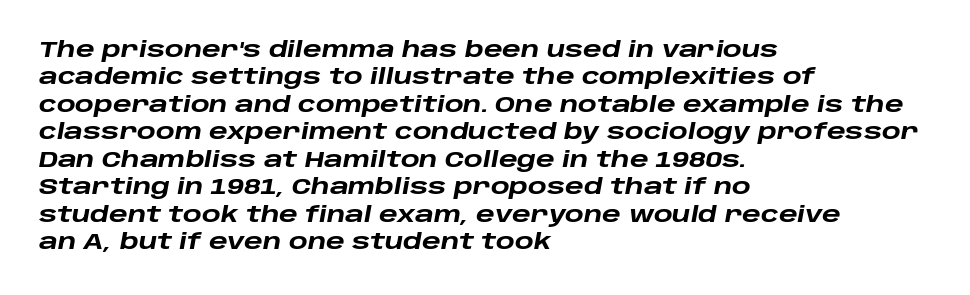
The image shows 22 px bold type, italic (leaning right); set left-aligned, normal line spacing (1.25x), normal letter spacing, not underlined.
